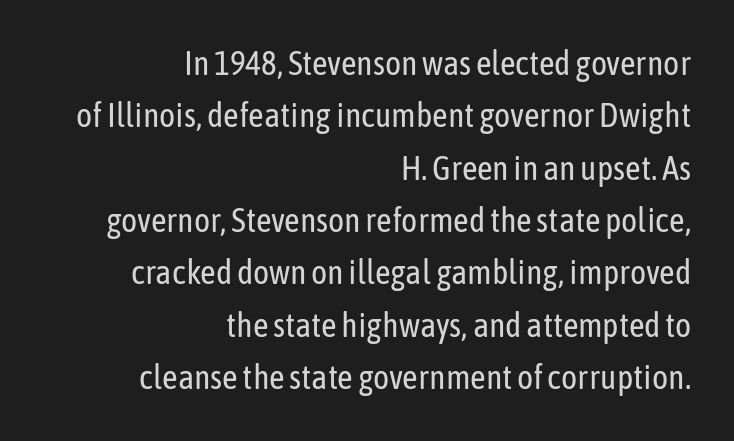
{"serif": "no", "italic": "no", "bold": "no", "weight": "regular", "width": "condensed", "stroke_contrast": "low", "x_height": "medium", "monospaced": "no", "underline": "no", "align": "right", "line_spacing": "normal", "line_spacing_ratio": 1.54, "letter_spacing": "normal", "letter_spacing_em": 0.0, "glyph_px": 34}
